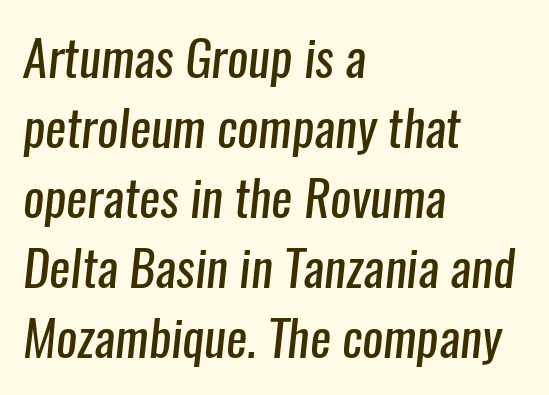
The image shows 50 px regular-weight, condensed sans-serif type; set left-aligned, normal line spacing (1.4x), normal letter spacing, not underlined; low stroke contrast and a medium x-height.
